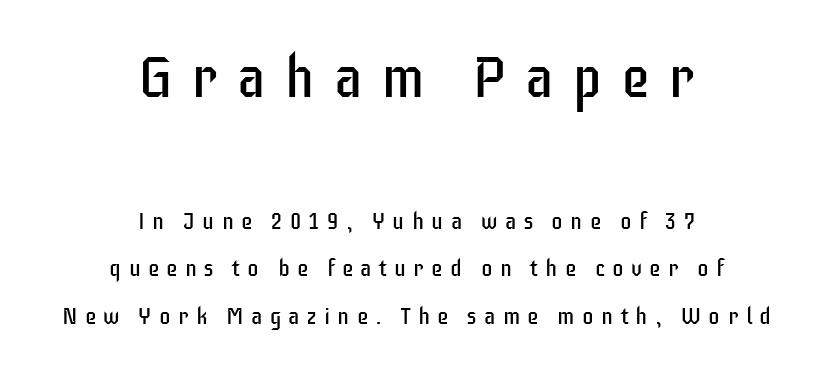
Line spacing here is loose. There is plenty of visible air inserted between adjacent glyphs. The rendering shrinks the type as you move from the upper chunk to the lower. The passage shown is typed in a proportional face where columns would drift. The paragraph shown floats in the horizontal middle. Plain, unruled lines of type.
